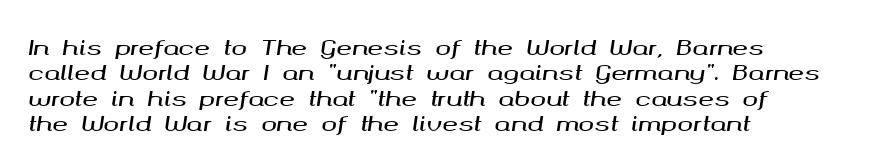
Teacher's note: observe the even left margin — that is flush-left alignment. Observe the lean: these are italic letterforms. The gaps between neighbouring characters are ordinary and unremarkable. Beneath every word, the page is bare.
